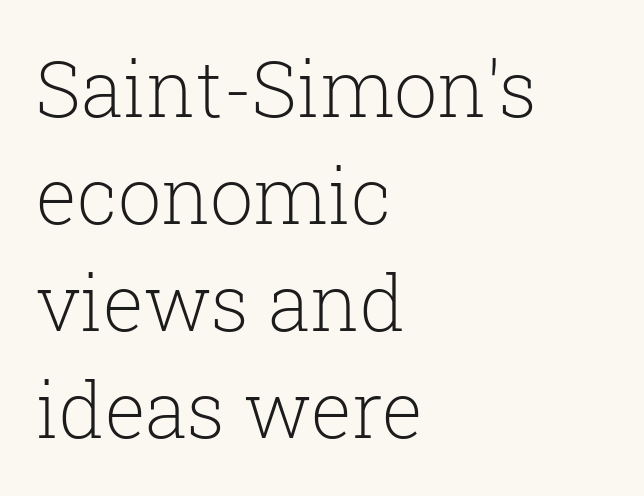
{"serif": "yes", "italic": "no", "bold": "no", "weight": "light", "width": "normal", "stroke_contrast": "low", "x_height": "medium", "monospaced": "no", "underline": "no", "align": "left", "line_spacing": "normal", "line_spacing_ratio": 1.39, "letter_spacing": "normal", "letter_spacing_em": 0.0, "glyph_px": 77}
